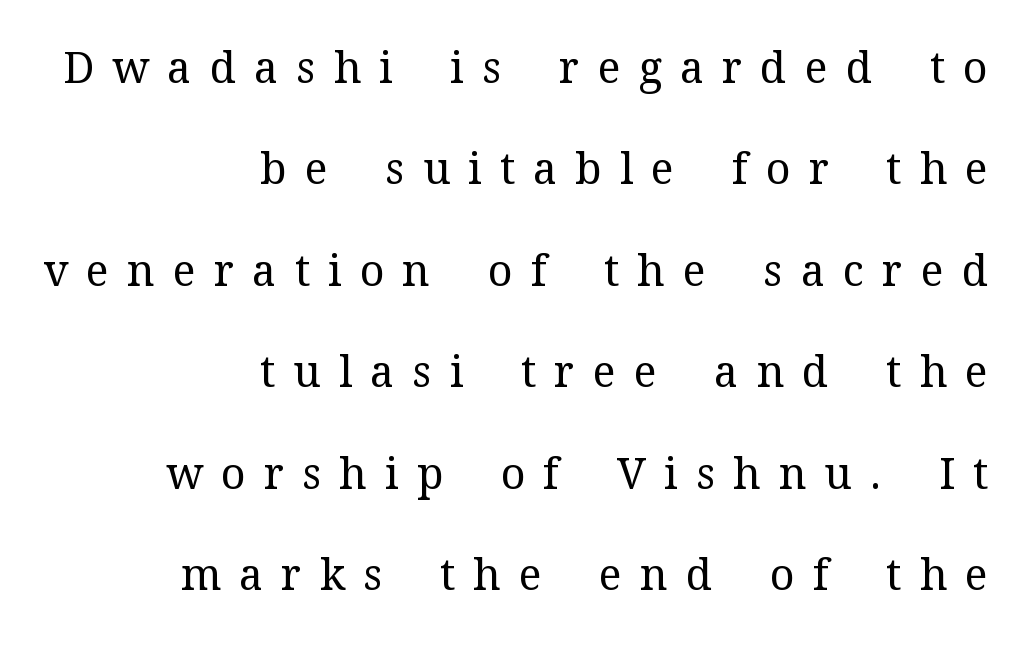
The image shows 43 px regular-weight serif type, upright; set right-aligned, loose line spacing (2.36x), unusually wide letter spacing (+0.42 em), not underlined; medium stroke contrast and a medium x-height.
